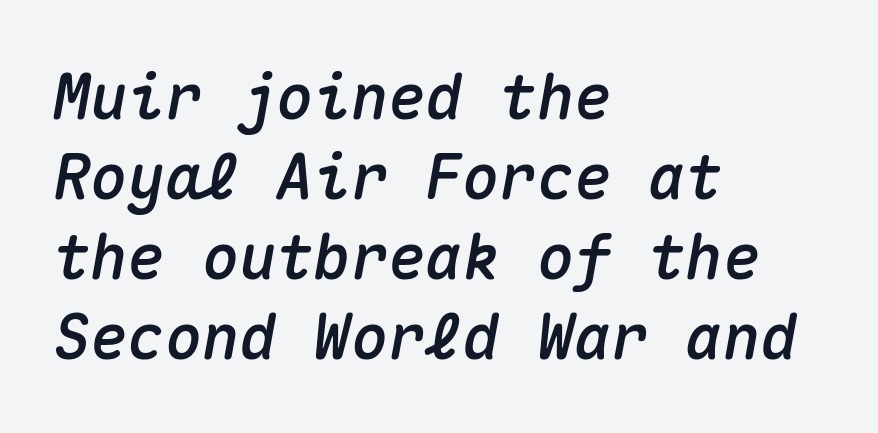
Q: Is the text italic (slanted)? A: Yes, it leans right by about 10 degrees.
Q: Is the text underlined? A: No.
Q: How is the paragraph aligned? A: Left-aligned.
Q: Is the spacing between letters normal or unusually wide? A: Normal.
Q: Is the spacing between lines tight, normal or loose? A: Normal.
Q: Width (condensed, normal, or wide)? A: Normal.
Q: Stroke contrast? A: Medium.
Q: x-height? A: Medium.
Q: Monospaced? A: Yes.
